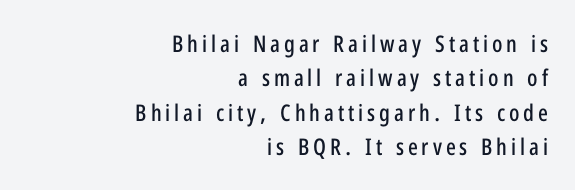
Q: Is the text italic (slanted)? A: No, it is upright.
Q: Is the text underlined? A: No.
Q: How is the paragraph aligned? A: Right-aligned.
Q: Is the spacing between lines tight, normal or loose? A: Normal.
